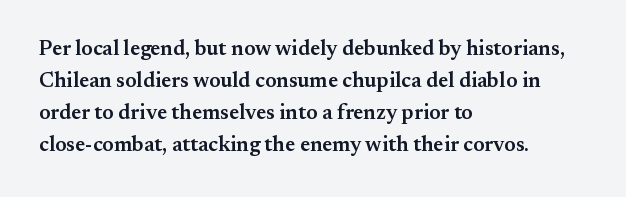
The image shows 21 px text type, upright; set left-aligned, normal line spacing (1.53x), normal letter spacing, not underlined.
